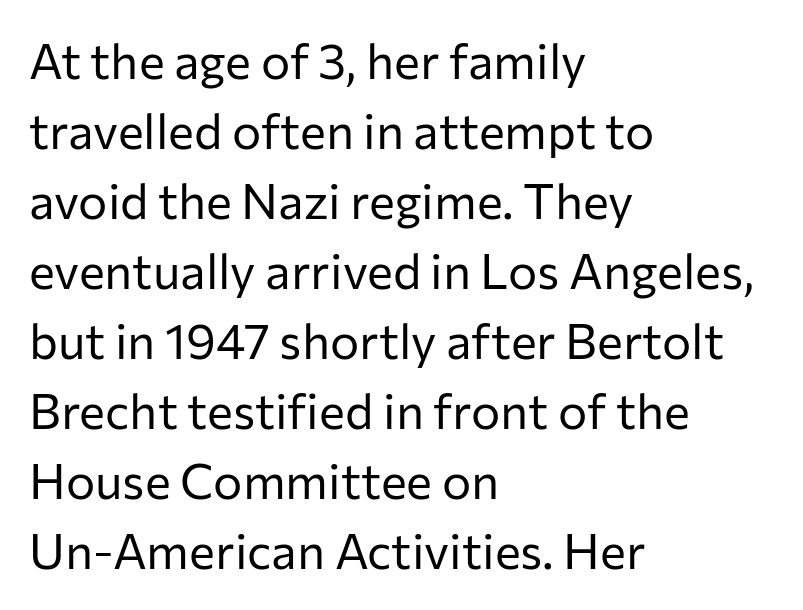
This block has exactly the height ordinary leading produces. The lettering holds an erect, upright posture throughout. The cut favours lightness, reaching ordinary text weight at its darkest. Each line starts at the same left margin while the right side varies. This sample has the flowing, uneven cadence of proportional lettering.
